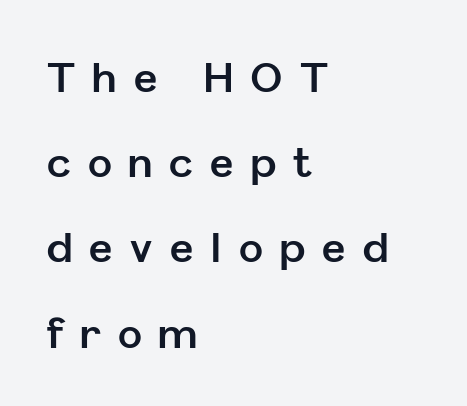
{"serif": "no", "italic": "no", "bold": "yes", "weight": "bold", "width": "normal", "stroke_contrast": "low", "x_height": "medium", "monospaced": "no", "underline": "no", "align": "left", "line_spacing": "loose", "line_spacing_ratio": 2.13, "letter_spacing": "wide", "letter_spacing_em": 0.43, "glyph_px": 40}
